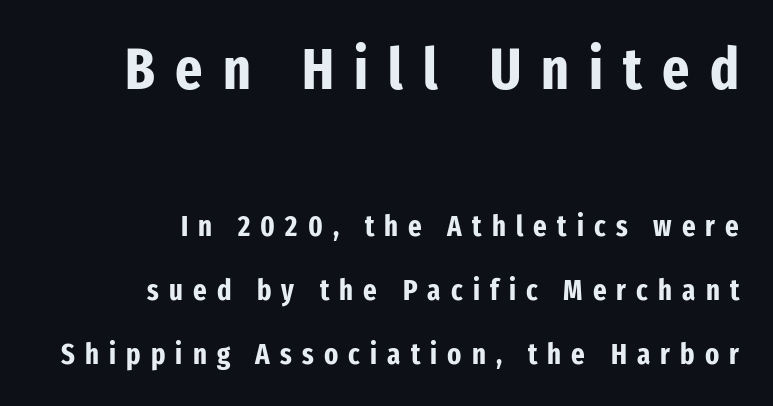
Are there feet on the stems? There aren't — it's a sans. Two sizes are in play, and the larger belongs to the first block. The strip under each line holds only bare page. Here the glyphs are tracked loosely, breaking word shapes into spaced letters.
